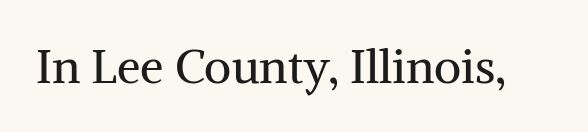
Spacing verdict: proportional, widths tailored to each character. The specimen omits any rule beneath the text block's lines. The font is comparable to plain body text, perhaps lighter. Tracking value appears to be zero — textbook default spacing. Each letter's strokes conclude with small projecting serifs. No italicization has been applied; the sample stays upright.
